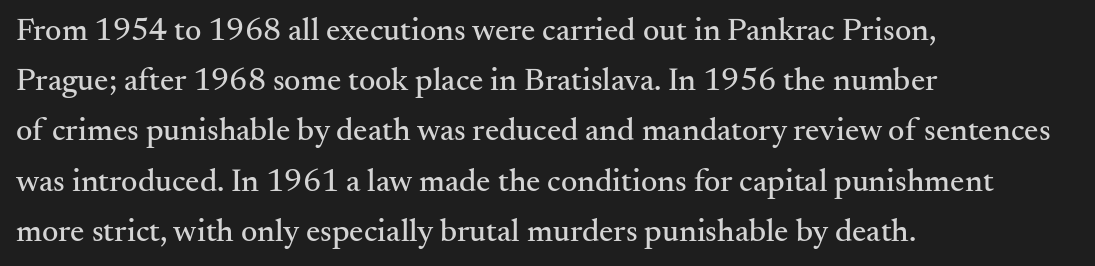
Line beginnings align vertically; line endings do not. Line spacing here is normal. These lines are rendered in a variable-pitch font. Italic: no, the glyphs are upright roman.
